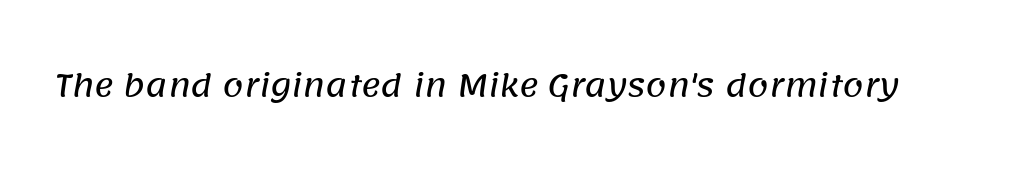
The image shows 30 px sans-serif type; set normal letter spacing, not underlined; low stroke contrast and a large x-height.
